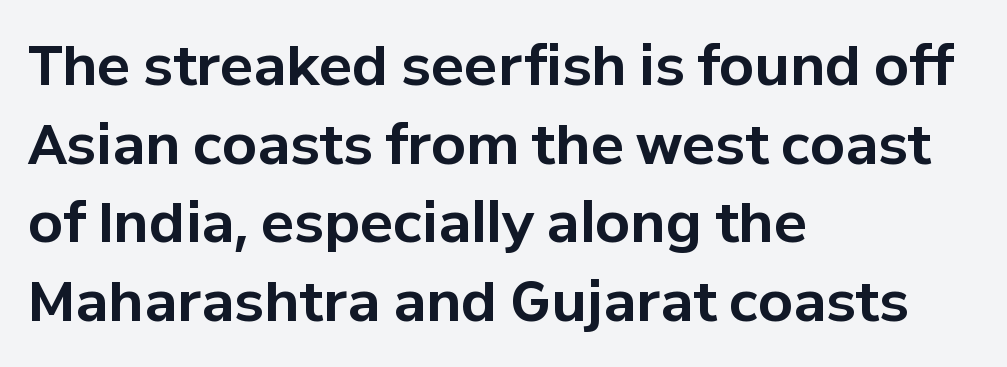
Q: Is the text bold? A: Yes.
Q: Is the text italic (slanted)? A: No, it is upright.
Q: Is the typeface a serif or a sans-serif typeface? A: Sans-serif.
Q: Is the text underlined? A: No.
Q: How is the paragraph aligned? A: Left-aligned.
Q: Is the spacing between letters normal or unusually wide? A: Normal.
Q: Is the spacing between lines tight, normal or loose? A: Normal.
Q: Width (condensed, normal, or wide)? A: Normal.
Q: Stroke contrast? A: Low.
Q: x-height? A: Medium.
Q: Monospaced? A: No.
